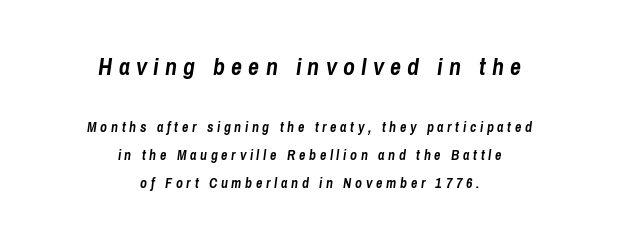
The image shows 24 px bold type, italic (leaning right); set centered, loose line spacing (1.97x), unusually wide letter spacing (+0.26 em), not underlined; the first (top) block is 1.71x larger.
